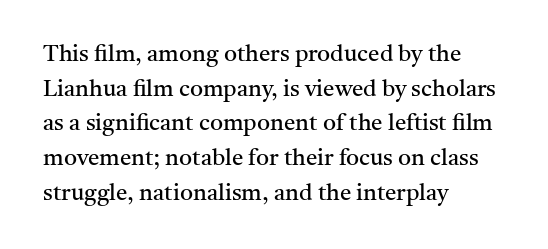
Q: Is the text bold? A: No.
Q: Is the text italic (slanted)? A: No, it is upright.
Q: Is the text underlined? A: No.
Q: How is the paragraph aligned? A: Left-aligned.
Q: Is the spacing between letters normal or unusually wide? A: Normal.
Q: Is the spacing between lines tight, normal or loose? A: Normal.
